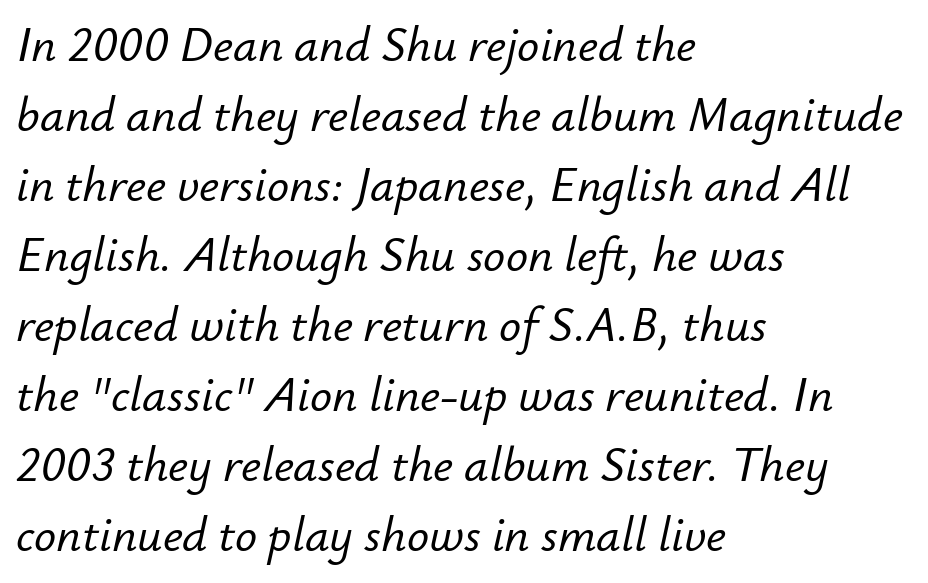
The image shows 49 px text type, italic (leaning right); set left-aligned, normal line spacing (1.43x), normal letter spacing, not underlined; low stroke contrast and a small x-height.
